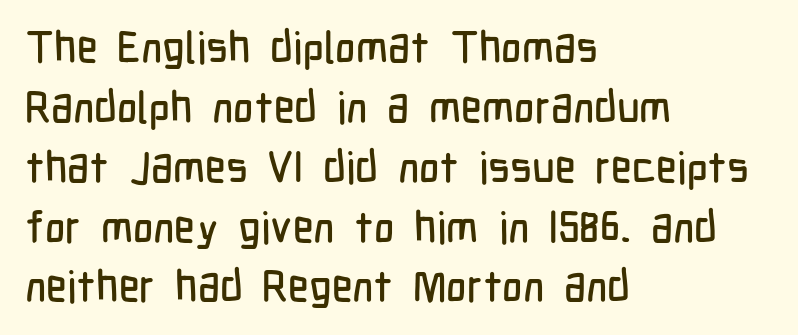
Q: Is the text italic (slanted)? A: No, it is upright.
Q: Is the typeface a serif or a sans-serif typeface? A: Sans-serif.
Q: Is the text underlined? A: No.
Q: How is the paragraph aligned? A: Left-aligned.
Q: Is the spacing between letters normal or unusually wide? A: Normal.
Q: Is the spacing between lines tight, normal or loose? A: Normal.
Q: Width (condensed, normal, or wide)? A: Condensed.
Q: Stroke contrast? A: Low.
Q: x-height? A: Medium.
Q: Monospaced? A: No.
